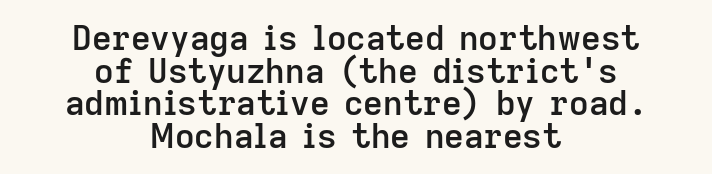
What kind of face is this? One without serifs — a sans. The typesetting leans somewhat heavy: a semibold. In terms of leading, this rendering errs on the cramped side. Anything drawn beneath the words? Only blank space. You could call the tracking neutral — neither tight nor loose. Is this a fixed-width face? No — the glyphs have proportional, varying widths.
